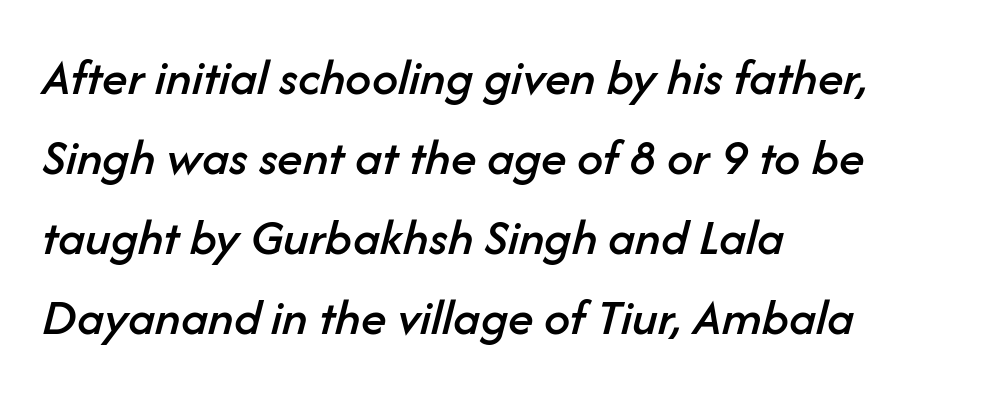
Q: Is the text italic (slanted)? A: Yes, it leans right by about 14 degrees.
Q: Is the text underlined? A: No.
Q: How is the paragraph aligned? A: Left-aligned.
Q: Is the spacing between letters normal or unusually wide? A: Normal.
Q: Is the spacing between lines tight, normal or loose? A: Normal.
Q: Width (condensed, normal, or wide)? A: Normal.
Q: Stroke contrast? A: Low.
Q: x-height? A: Medium.
Q: Monospaced? A: No.
